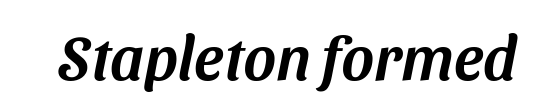
Q: Is the typeface a serif or a sans-serif typeface? A: Sans-serif.
Q: Is the text underlined? A: No.
Q: Is the spacing between letters normal or unusually wide? A: Normal.
Q: Width (condensed, normal, or wide)? A: Normal.
Q: Stroke contrast? A: Medium.
Q: x-height? A: Medium.
Q: Monospaced? A: No.
